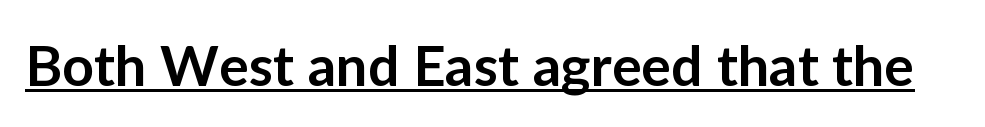
No extra tracking has been applied to these lines. Compared with undecorated copy, this sample adds a rule below the words. A typesetter would call this proportional, since set widths differ per character. Notice how the stems are strictly vertical — no italics here. A fair bit of extra ink — the face is semibold, not bold.
